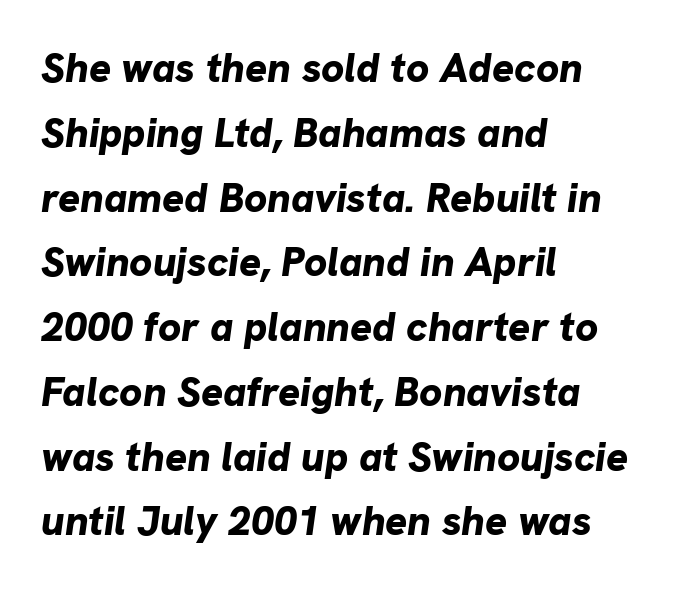
Proportional: the letters do not fall into vertical columns. The block of text has a typical density, with ordinary space between rows. If you drew a ruler down the left edge, every line would touch it. Posture: slanted. Type without underlining. Each glyph is drawn with heavy, bold strokes.
